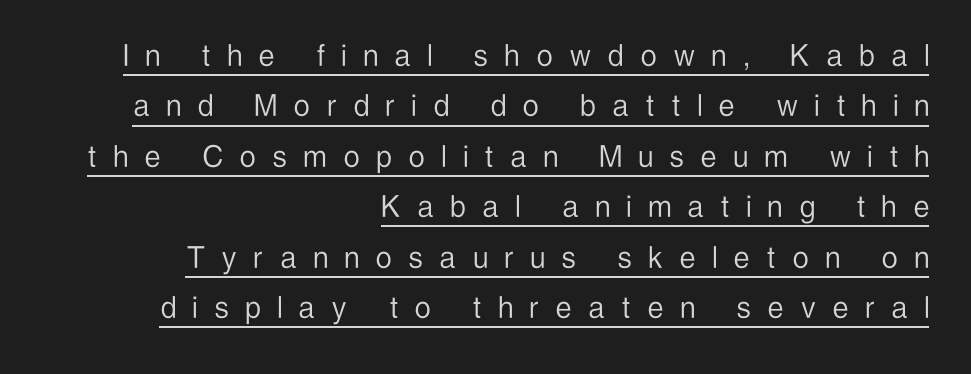
Q: Is the text bold? A: No.
Q: Is the text italic (slanted)? A: No, it is upright.
Q: Is the typeface a serif or a sans-serif typeface? A: Sans-serif.
Q: Is the text underlined? A: Yes.
Q: How is the paragraph aligned? A: Right-aligned.
Q: Is the spacing between letters normal or unusually wide? A: Unusually wide.
Q: Is the spacing between lines tight, normal or loose? A: Normal.
Q: Width (condensed, normal, or wide)? A: Condensed.
Q: Stroke contrast? A: Low.
Q: x-height? A: Medium.
Q: Monospaced? A: No.
